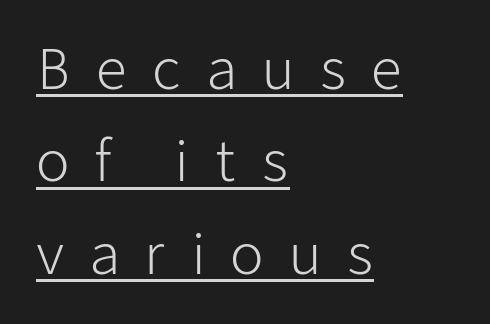
The image shows 55 px light sans-serif type, upright; set left-aligned, normal line spacing (1.68x), unusually wide letter spacing (+0.44 em), underlined; low stroke contrast and a medium x-height.
